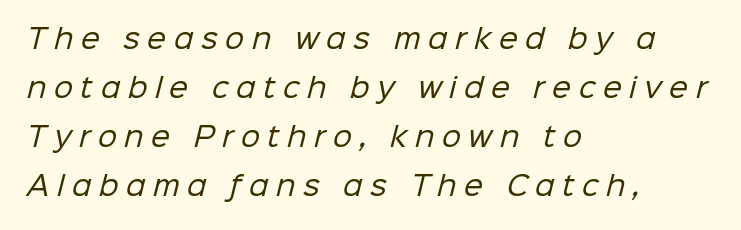
Q: Is the text bold? A: No.
Q: Is the text underlined? A: No.
Q: How is the paragraph aligned? A: Left-aligned.
Q: Is the spacing between letters normal or unusually wide? A: Unusually wide.
